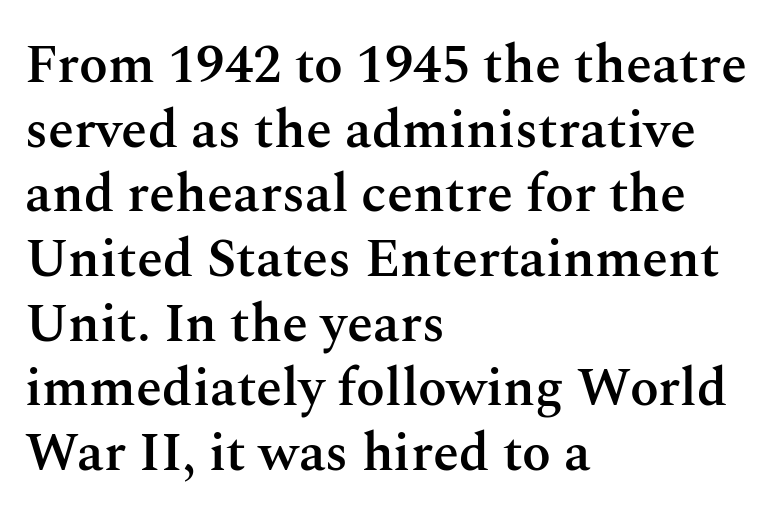
Q: Is the text bold? A: Semi-bold.
Q: Is the text italic (slanted)? A: No, it is upright.
Q: Is the typeface a serif or a sans-serif typeface? A: Serif.
Q: Is the text underlined? A: No.
Q: How is the paragraph aligned? A: Left-aligned.
Q: Is the spacing between letters normal or unusually wide? A: Normal.
Q: Width (condensed, normal, or wide)? A: Normal.
Q: Stroke contrast? A: Medium.
Q: x-height? A: Medium.
Q: Monospaced? A: No.
